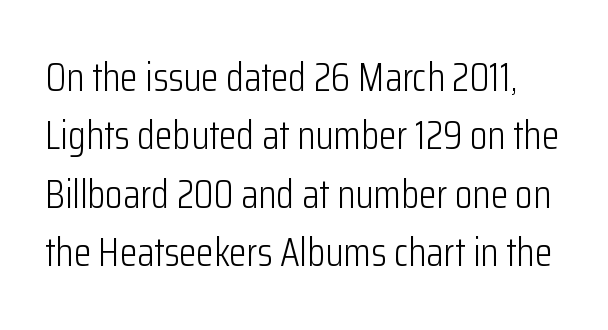
Q: Is the text bold? A: No.
Q: Is the text italic (slanted)? A: No, it is upright.
Q: Is the typeface a serif or a sans-serif typeface? A: Sans-serif.
Q: Is the text underlined? A: No.
Q: Is the spacing between letters normal or unusually wide? A: Normal.
Q: Is the spacing between lines tight, normal or loose? A: Normal.
Q: Width (condensed, normal, or wide)? A: Condensed.
Q: Stroke contrast? A: Low.
Q: x-height? A: Medium.
Q: Monospaced? A: No.
